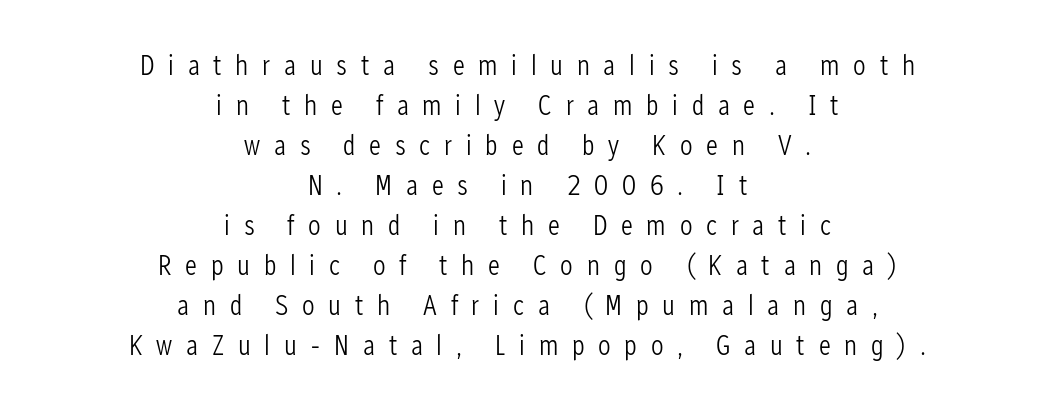
The image shows 28 px light, condensed sans-serif type, upright; set centered, normal line spacing (1.43x), unusually wide letter spacing (+0.49 em), not underlined; low stroke contrast and a medium x-height.
